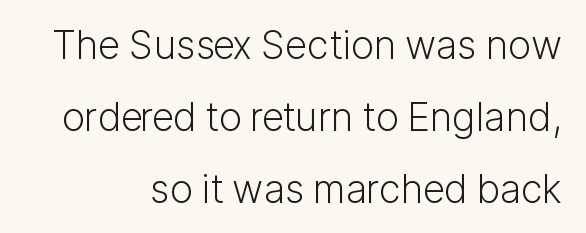
The image shows 39 px light sans-serif type, upright; set right-aligned, line spacing 1.85x, normal letter spacing, not underlined; low stroke contrast and a medium x-height.
